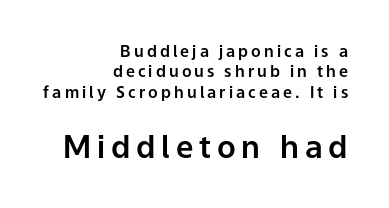
These lines are set flush right with a ragged left edge. Unlike italic type, these characters show no tilt at all. Notice how descenders clear the ascenders below comfortably — that's standard leading. Underline: absent. Nothing sits at the stroke ends, so this counts as sans-serif.
